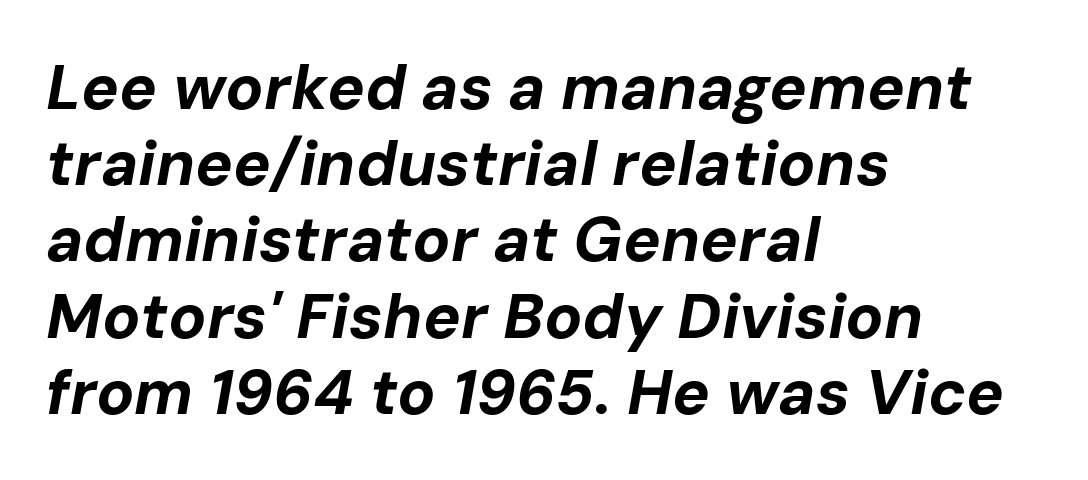
The image shows 63 px bold type, italic (leaning right); set left-aligned, line spacing 1.21x, normal letter spacing, not underlined; low stroke contrast and a medium x-height.
